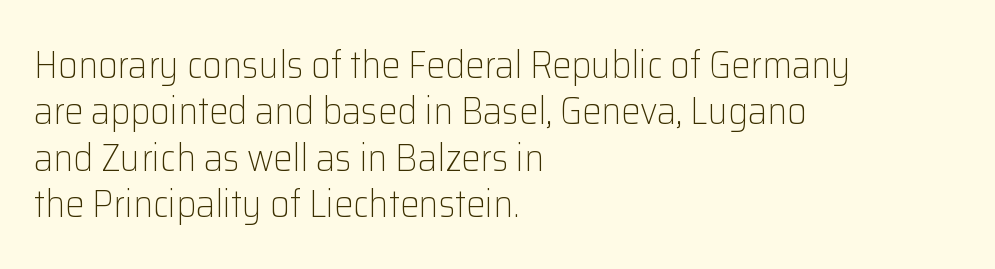
{"serif": "no", "italic": "no", "bold": "no", "weight": "light", "width": "normal", "stroke_contrast": "low", "x_height": "medium", "monospaced": "no", "underline": "no", "align": "left", "line_spacing_ratio": 1.22, "letter_spacing": "normal", "letter_spacing_em": 0.0, "glyph_px": 38}
